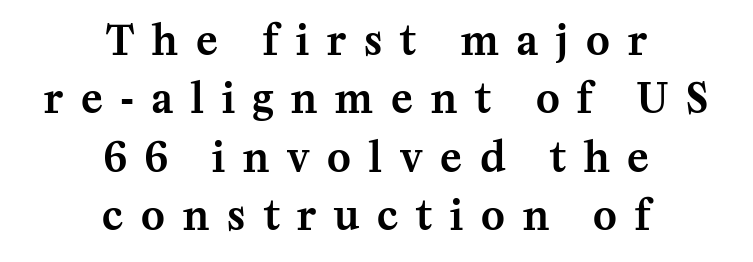
{"serif": "yes", "italic": "no", "width": "normal", "stroke_contrast": "medium", "x_height": "medium", "monospaced": "no", "underline": "no", "align": "center", "line_spacing": "normal", "line_spacing_ratio": 1.46, "letter_spacing": "wide", "letter_spacing_em": 0.45, "glyph_px": 40}
